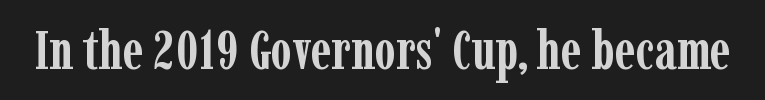
{"serif": "yes", "italic": "no", "bold": "yes", "weight": "semibold", "width": "condensed", "stroke_contrast": "low", "x_height": "medium", "monospaced": "no", "underline": "no", "letter_spacing": "normal", "letter_spacing_em": 0.0, "glyph_px": 54}
